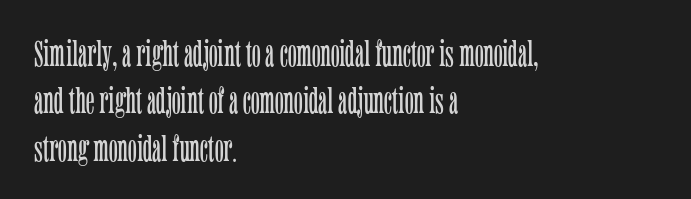
{"serif": "yes", "italic": "no", "bold": "no", "weight": "light", "width": "condensed", "stroke_contrast": "low", "x_height": "medium", "monospaced": "no", "underline": "no", "align": "left", "line_spacing": "normal", "line_spacing_ratio": 1.28, "letter_spacing": "normal", "letter_spacing_em": 0.0, "glyph_px": 37}
